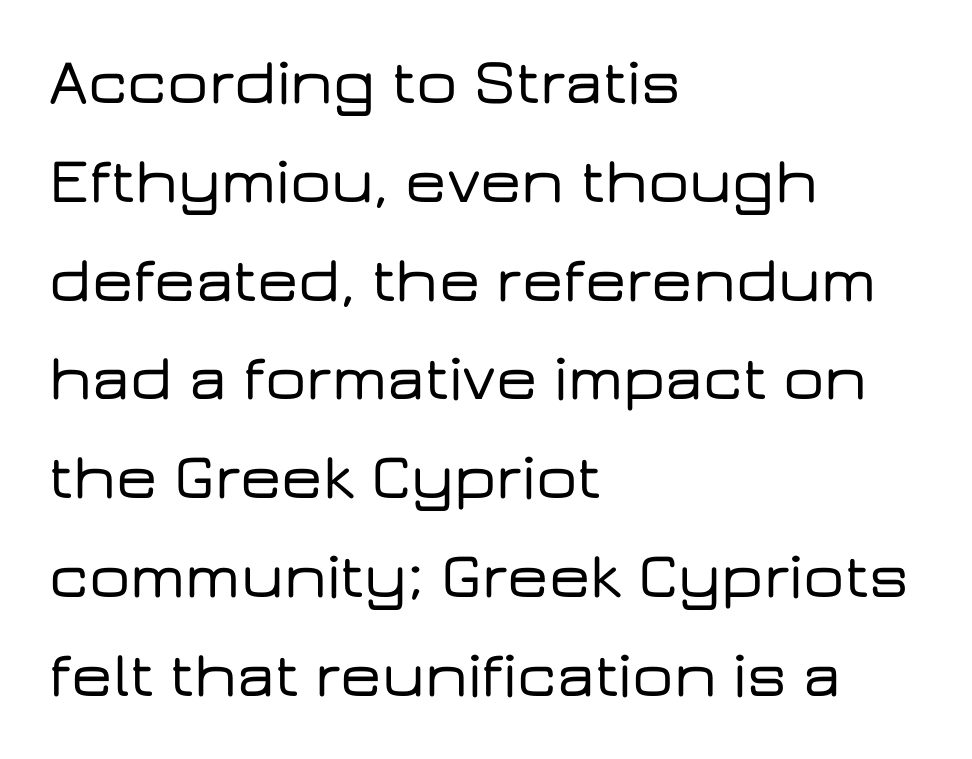
The text was rendered using a sans face with plain stroke endings. Tracking here is standard; glyphs follow each other at the usual distance. No italicization has been applied; the sample stays upright. Think of a printed novel: that variable character pitch is what you see here. Evenly set lines give the paragraph a standard silhouette.
